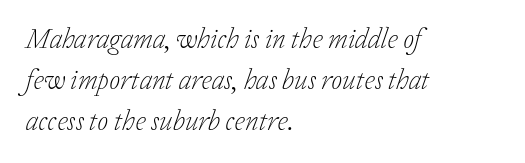
{"serif": "yes", "italic": "yes", "lean": "right", "slant_degrees": 20, "bold": "no", "weight": "light", "width": "normal", "stroke_contrast": "low", "x_height": "medium", "monospaced": "no", "underline": "no", "align": "left", "line_spacing": "normal", "line_spacing_ratio": 1.46, "letter_spacing": "normal", "letter_spacing_em": 0.0, "glyph_px": 28}
